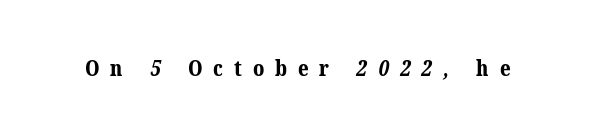
Honestly, the letter spacing is so wide it's the main thing you notice. The letters are bold, with thick, heavy strokes. Plain, unruled lines of type.
